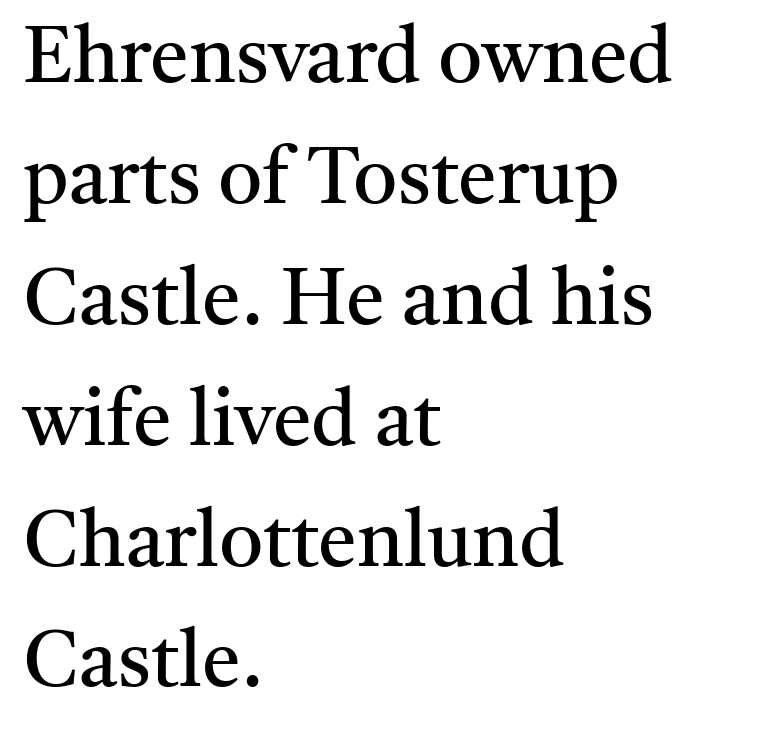
Q: Is the text bold? A: No.
Q: Is the text italic (slanted)? A: No, it is upright.
Q: Is the typeface a serif or a sans-serif typeface? A: Serif.
Q: Is the text underlined? A: No.
Q: How is the paragraph aligned? A: Left-aligned.
Q: Is the spacing between letters normal or unusually wide? A: Normal.
Q: Is the spacing between lines tight, normal or loose? A: Normal.
Q: Width (condensed, normal, or wide)? A: Normal.
Q: Stroke contrast? A: Medium.
Q: x-height? A: Medium.
Q: Monospaced? A: No.
